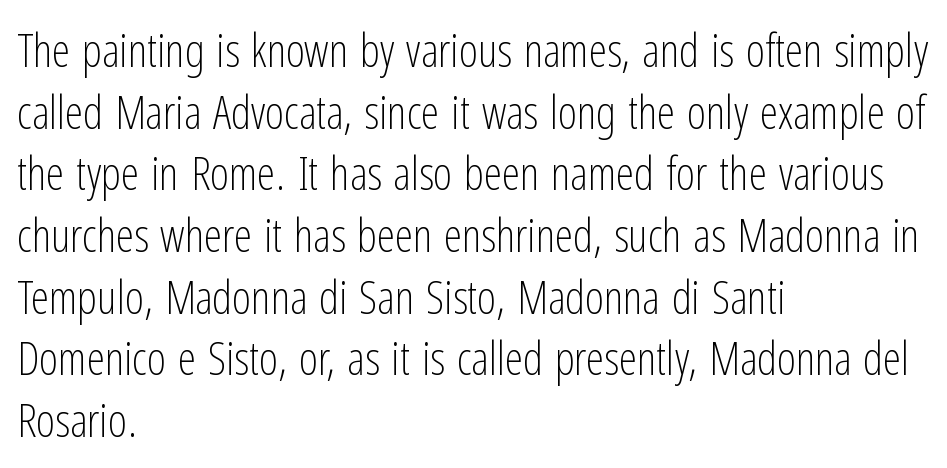
The image shows 46 px light, condensed sans-serif type, upright; set left-aligned, normal line spacing (1.34x), normal letter spacing, not underlined; low stroke contrast and a medium x-height.
